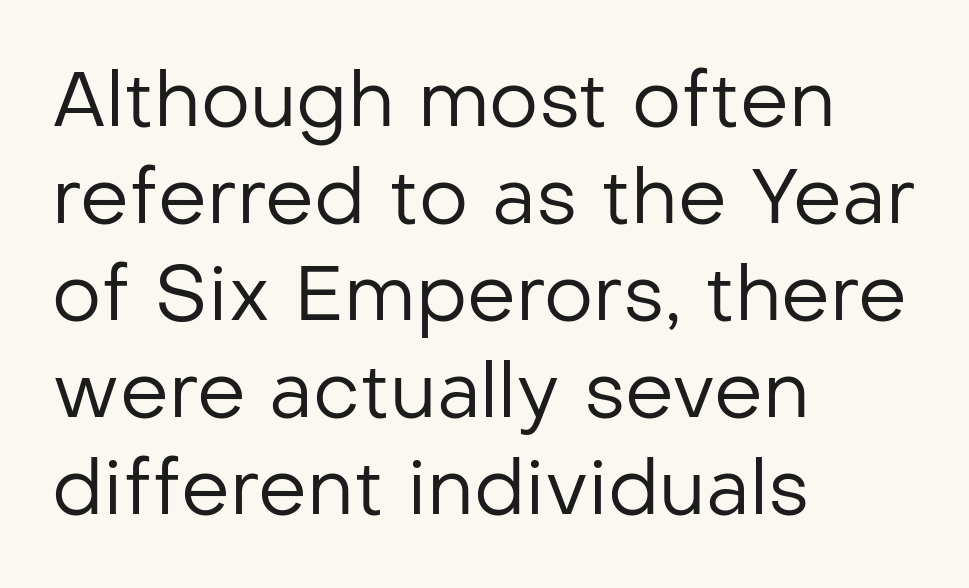
The designer went with a sans here, leaving each stem footless. Successive baselines arrive at the customary interval. Proportional: the letters do not fall into vertical columns. The text block is weighted toward the left margin, trailing off unevenly rightward.
